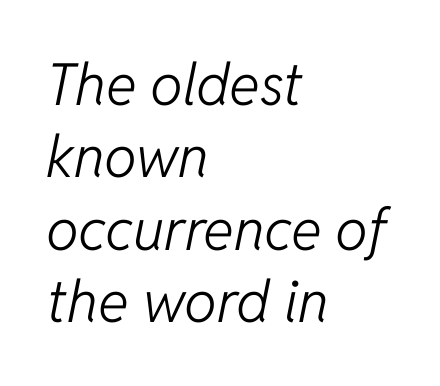
Q: Is the text bold? A: No.
Q: Is the text italic (slanted)? A: Yes, it leans right by about 11 degrees.
Q: Is the text underlined? A: No.
Q: How is the paragraph aligned? A: Left-aligned.
Q: Is the spacing between letters normal or unusually wide? A: Normal.
Q: Is the spacing between lines tight, normal or loose? A: Normal.
Q: Width (condensed, normal, or wide)? A: Normal.
Q: Stroke contrast? A: Low.
Q: x-height? A: Medium.
Q: Monospaced? A: No.
